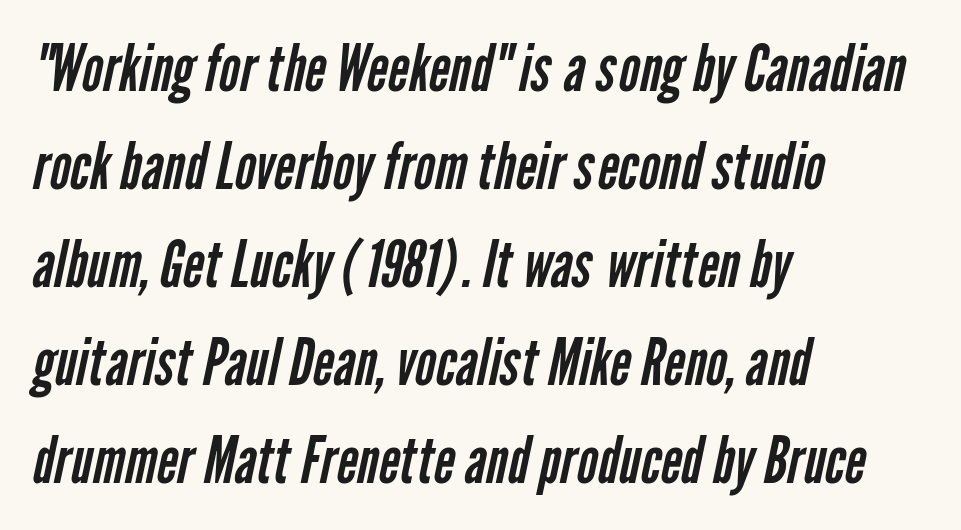
The image shows 64 px regular-weight, condensed sans-serif type; set left-aligned, normal line spacing (1.53x), normal letter spacing, not underlined; low stroke contrast and a medium x-height.
